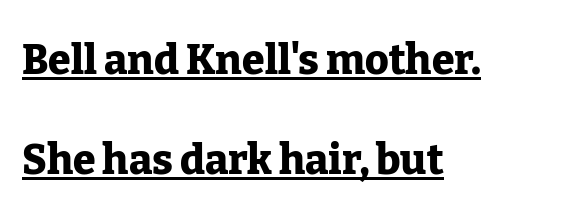
Q: Is the text bold? A: Yes.
Q: Is the text italic (slanted)? A: No, it is upright.
Q: Is the typeface a serif or a sans-serif typeface? A: Serif.
Q: Is the text underlined? A: Yes.
Q: How is the paragraph aligned? A: Left-aligned.
Q: Is the spacing between letters normal or unusually wide? A: Normal.
Q: Is the spacing between lines tight, normal or loose? A: Loose.
Q: Width (condensed, normal, or wide)? A: Normal.
Q: Stroke contrast? A: Low.
Q: x-height? A: Medium.
Q: Monospaced? A: No.
